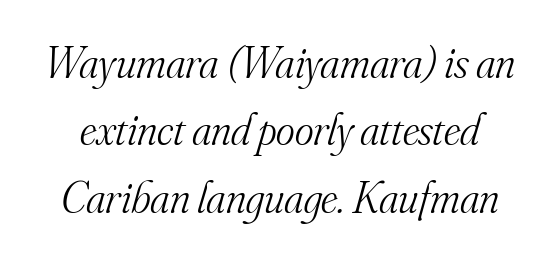
{"serif": "yes", "italic": "yes", "lean": "right", "slant_degrees": 16, "bold": "no", "weight": "light", "width": "normal", "stroke_contrast": "medium", "x_height": "small", "monospaced": "no", "underline": "no", "line_spacing": "normal", "line_spacing_ratio": 1.5, "letter_spacing": "normal", "letter_spacing_em": 0.0, "glyph_px": 45}
